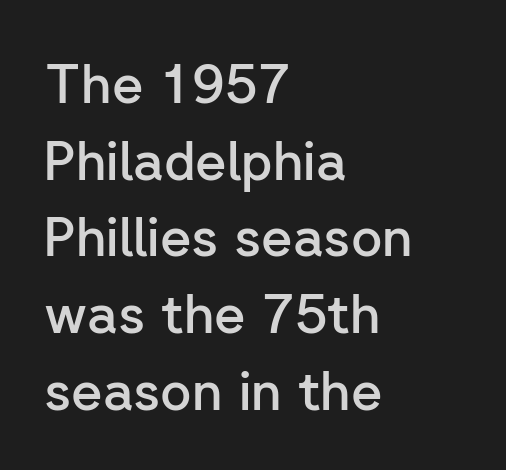
{"serif": "no", "italic": "no", "bold": "semi", "weight": "semibold", "width": "normal", "stroke_contrast": "low", "x_height": "medium", "monospaced": "no", "underline": "no", "align": "left", "line_spacing": "normal", "line_spacing_ratio": 1.42, "letter_spacing": "normal", "letter_spacing_em": 0.0, "glyph_px": 54}
